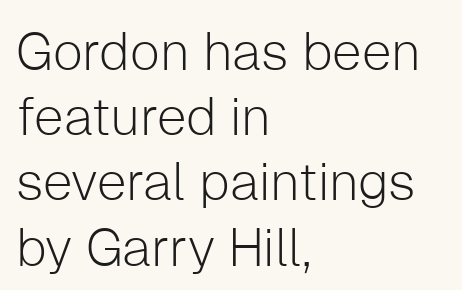
{"serif": "no", "italic": "no", "bold": "no", "weight": "light", "width": "normal", "stroke_contrast": "low", "x_height": "medium", "monospaced": "no", "underline": "no", "align": "left", "line_spacing_ratio": 1.23, "letter_spacing": "normal", "letter_spacing_em": 0.0, "glyph_px": 53}
